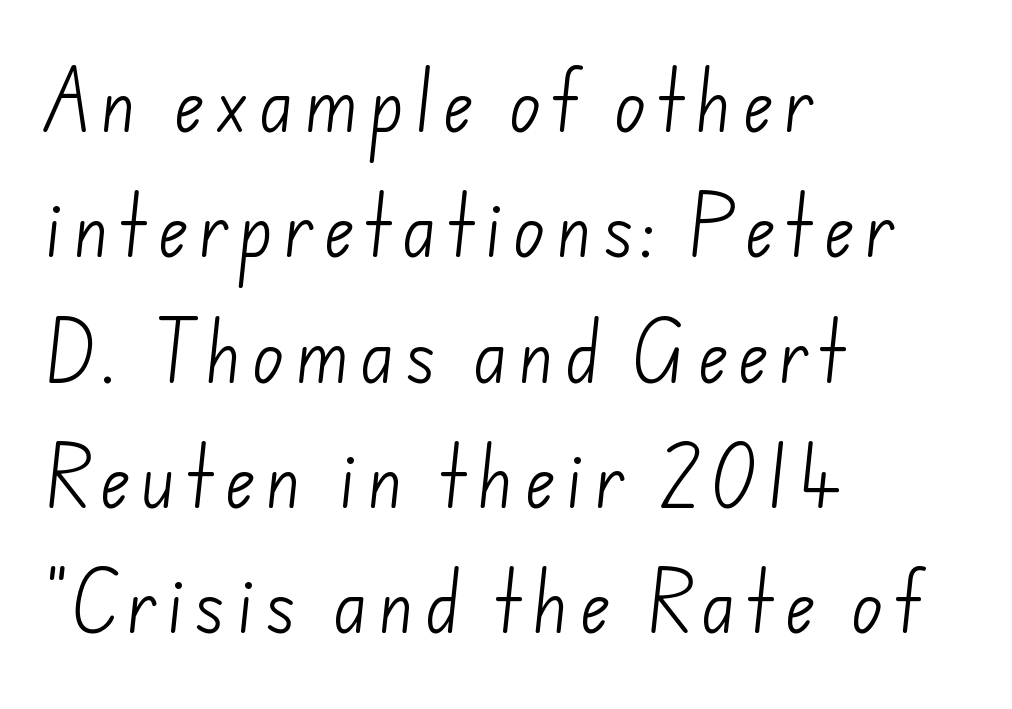
Character widths vary here, with narrow letters taking less room than wide ones. This sample uses a sans-serif face. Each row of text sits above clean, open space. Does the copy run flush right? No — it runs flush left. Is the type heavy? It reads as light-to-regular instead.
